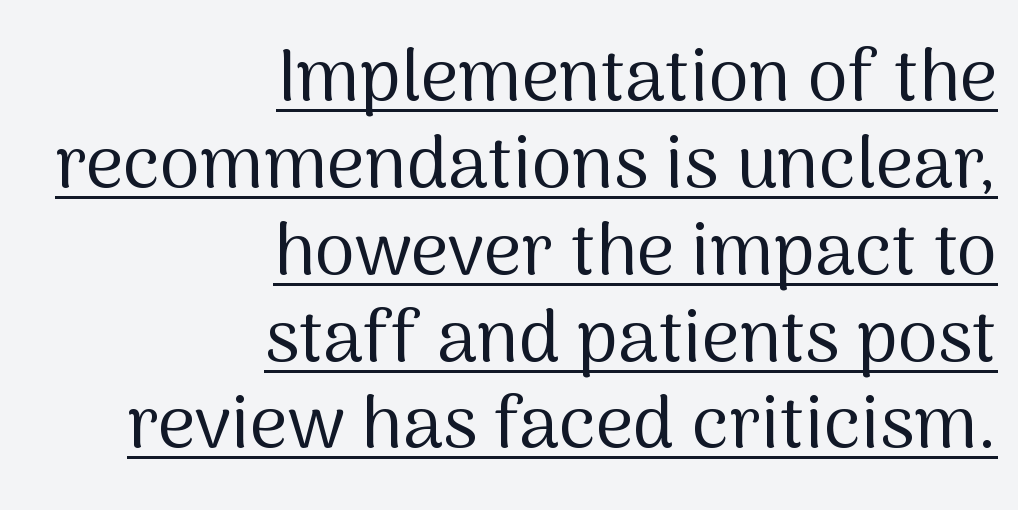
{"serif": "no", "italic": "no", "bold": "no", "weight": "regular", "width": "normal", "stroke_contrast": "medium", "x_height": "medium", "monospaced": "no", "underline": "yes", "align": "right", "line_spacing_ratio": 1.19, "letter_spacing": "normal", "letter_spacing_em": 0.0, "glyph_px": 73}
